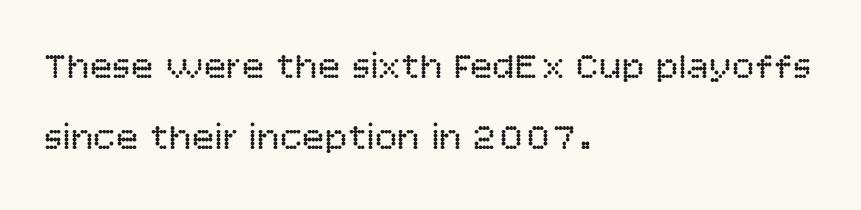
To sum up the face: it is a sans, with no serifs. Every character sits straight up, as roman type does. A quiet, ordinary-to-light weight characterises the typeface. A typesetter would call this zero additional tracking. The face used here is proportionally spaced, like ordinary book or web type.
